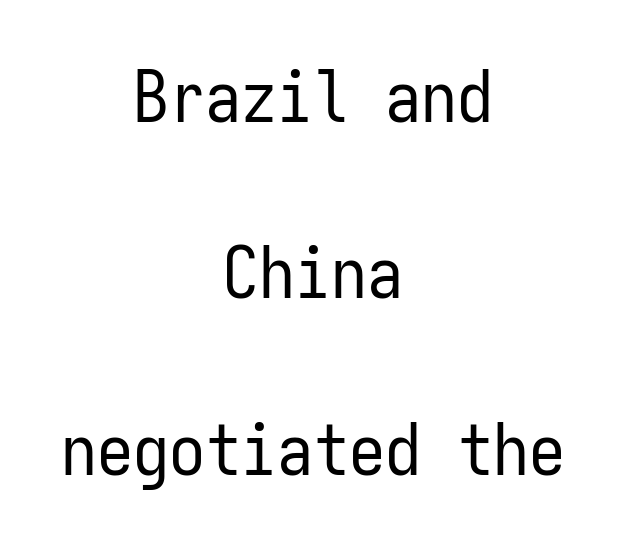
Words float on clear page, feet unadorned. Unlike a traditional serif, this face leaves its strokes unadorned. Spacing verdict: monospaced, one width for all characters. Does the leading feel generous? Absolutely, it's lavish. Does the lettering tilt? It doesn't — this is upright.
